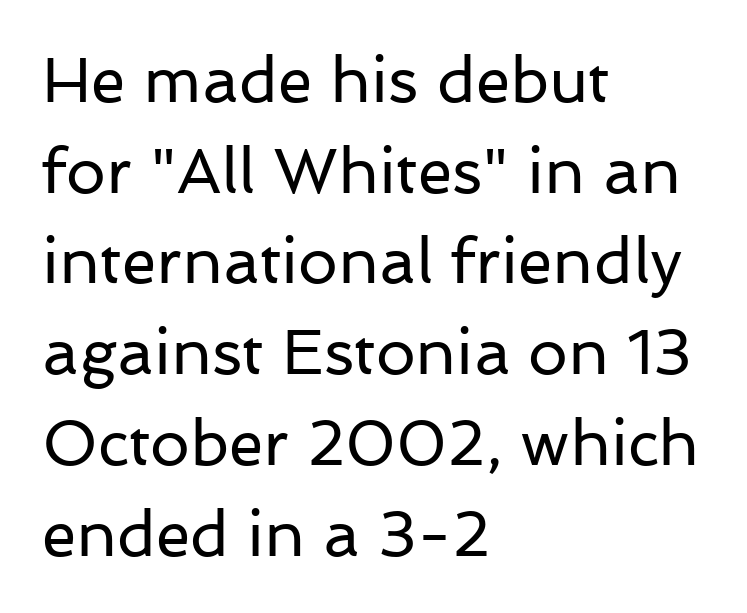
Q: Is the text bold? A: No.
Q: Is the text italic (slanted)? A: No, it is upright.
Q: Is the typeface a serif or a sans-serif typeface? A: Sans-serif.
Q: Is the text underlined? A: No.
Q: How is the paragraph aligned? A: Left-aligned.
Q: Is the spacing between letters normal or unusually wide? A: Normal.
Q: Is the spacing between lines tight, normal or loose? A: Normal.
Q: Width (condensed, normal, or wide)? A: Normal.
Q: Stroke contrast? A: Low.
Q: x-height? A: Medium.
Q: Monospaced? A: No.
